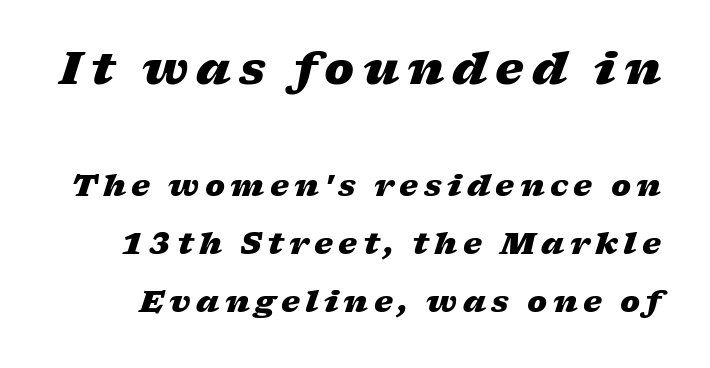
It's the slanting kind of type. Any mark beneath the type? The region is blank. You could not count columns in this text — the font is proportionally spaced. Vertically, the passage feels expansive, rows floating well apart.
